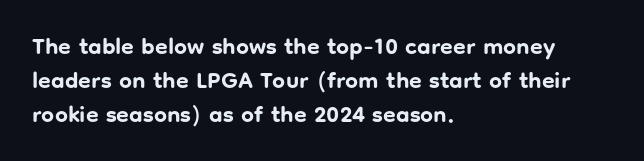
Q: Is the text bold? A: Yes.
Q: Is the text italic (slanted)? A: No, it is upright.
Q: Is the text underlined? A: No.
Q: How is the paragraph aligned? A: Left-aligned.
Q: Is the spacing between letters normal or unusually wide? A: Normal.
Q: Is the spacing between lines tight, normal or loose? A: Normal.
